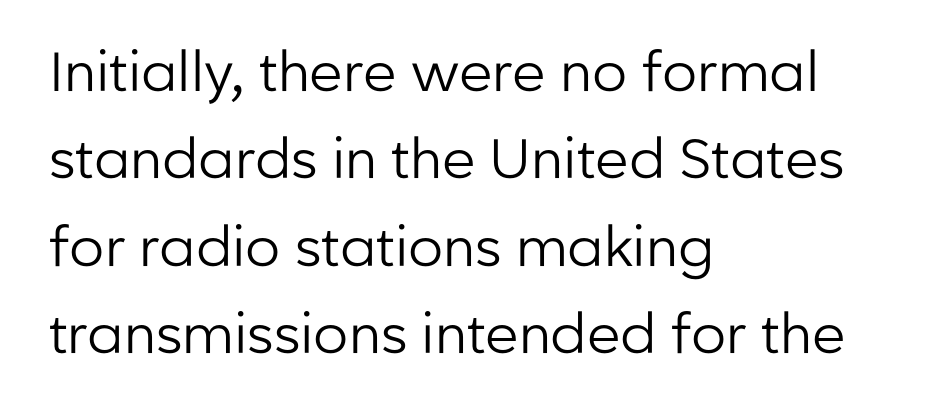
A classic flush-left, rag-right setting is used for this passage. You could not count columns in this text — the font is proportionally spaced. Compared with typical body copy, the letter spacing here is the same. Words float on clear page, feet unadorned.
